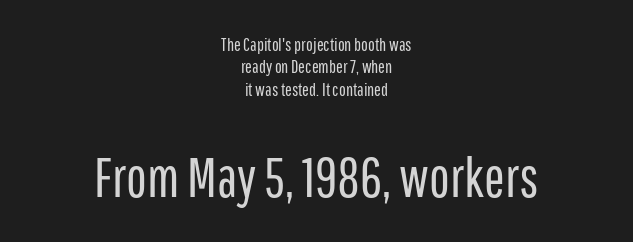
The image shows 55 px regular-weight, condensed sans-serif type, upright; set centered, normal line spacing (1.25x), normal letter spacing, not underlined; the second (bottom) block is 3.06x larger; low stroke contrast and a medium x-height.
